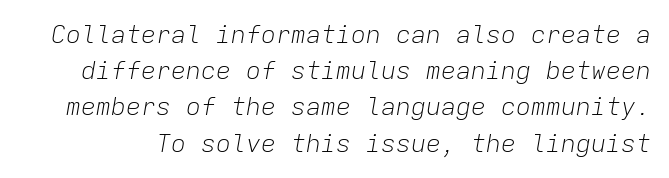
The specimen reads as italic at a glance. No chunkiness to these letters — they're not bold. Normally led — the rows are evenly, conventionally spaced. Rule under the text: the space is simply empty.
